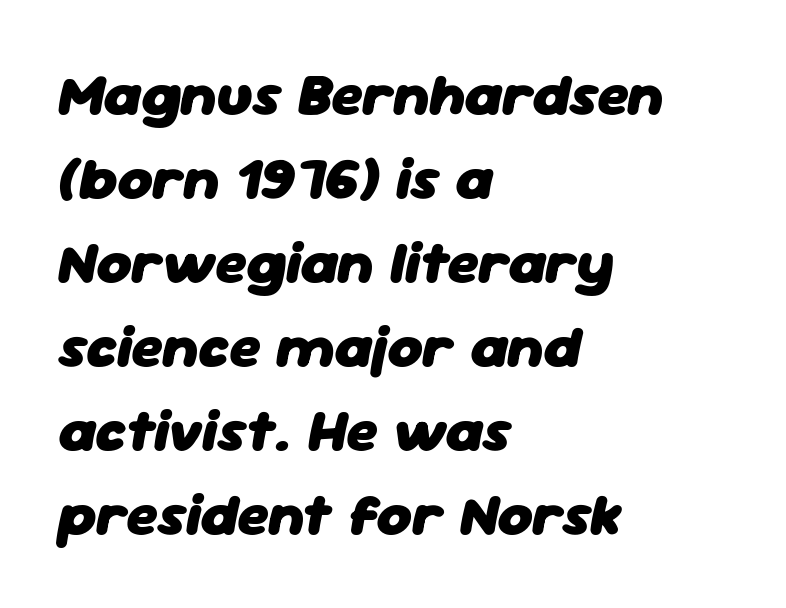
The image shows 60 px heavy type, italic (leaning right); set left-aligned, normal line spacing (1.4x), normal letter spacing, not underlined; low stroke contrast and a medium x-height.
